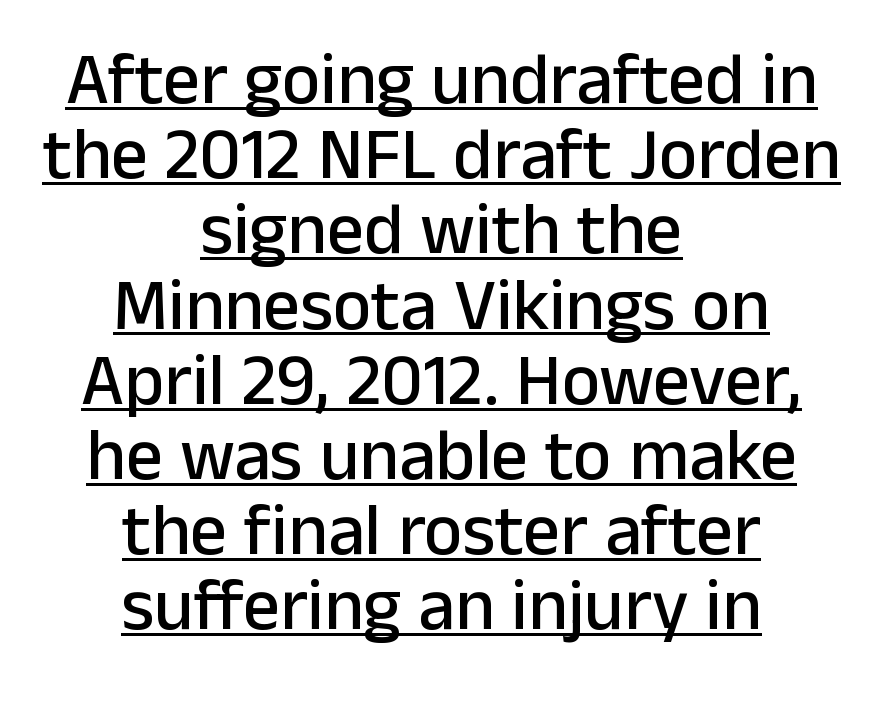
{"serif": "no", "italic": "no", "width": "normal", "stroke_contrast": "low", "x_height": "medium", "monospaced": "no", "underline": "yes", "align": "center", "line_spacing": "tight", "line_spacing_ratio": 1.03, "letter_spacing": "normal", "letter_spacing_em": 0.0, "glyph_px": 73}
